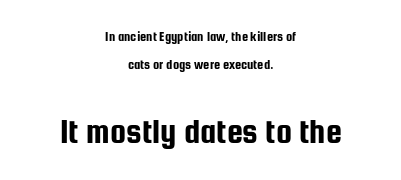
Typographically, this falls in the sans-serif category. There is no visible air inserted between adjacent glyphs. These lines are centered, leaving both edges ragged. Size contrast runs from small at the top to large at the bottom. The baseline area is clear.
